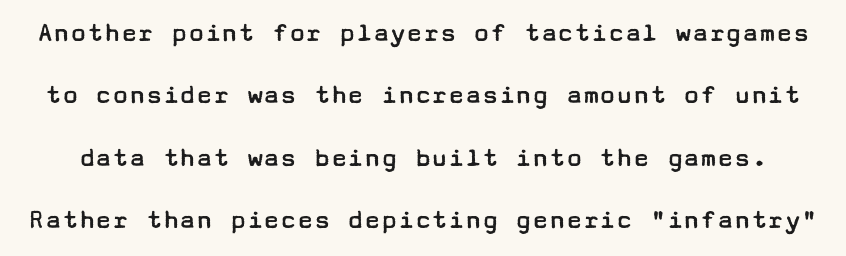
Q: Is the text bold? A: No.
Q: Is the text italic (slanted)? A: No, it is upright.
Q: Is the typeface a serif or a sans-serif typeface? A: Sans-serif.
Q: Is the text underlined? A: No.
Q: Is the spacing between letters normal or unusually wide? A: Normal.
Q: Is the spacing between lines tight, normal or loose? A: Loose.
Q: Width (condensed, normal, or wide)? A: Wide.
Q: Stroke contrast? A: Low.
Q: x-height? A: Medium.
